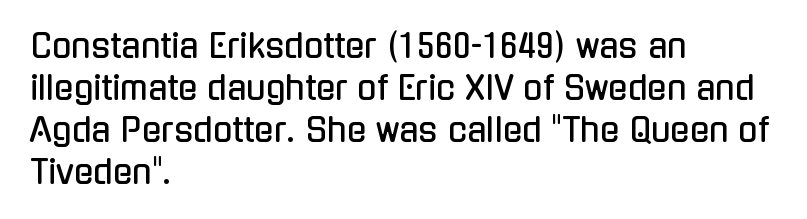
Q: Is the text italic (slanted)? A: No, it is upright.
Q: Is the typeface a serif or a sans-serif typeface? A: Sans-serif.
Q: Is the text underlined? A: No.
Q: How is the paragraph aligned? A: Left-aligned.
Q: Is the spacing between letters normal or unusually wide? A: Normal.
Q: Is the spacing between lines tight, normal or loose? A: Normal.
Q: Width (condensed, normal, or wide)? A: Condensed.
Q: Stroke contrast? A: Low.
Q: x-height? A: Medium.
Q: Monospaced? A: No.
